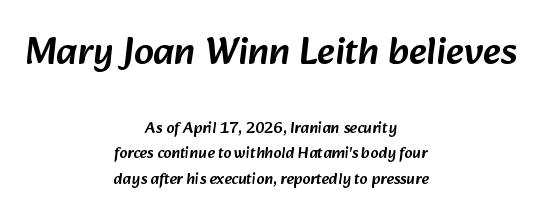
How are the letters spaced? Ordinarily, with no added tracking. Each letter keeps its own natural width here, so spacing adapts to shape. Nobody drew a line under any word here. If you squint, the top block still reads clearly — it's the larger of the two. Leading matches the norm, producing a regular column. These lines are composed in type without serifs.
